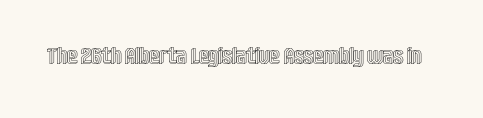
The image shows 23 px text type, upright; set normal letter spacing, not underlined.
